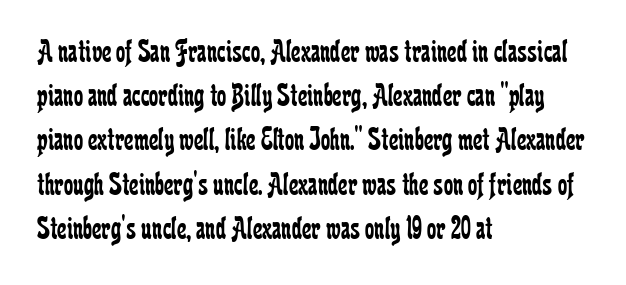
Think standard paragraph weight, or any step lighter than that. The passage is arranged the way most books set body copy — flush left. It's the straight-up-and-down kind of type. The space between consecutive lines is moderate.
